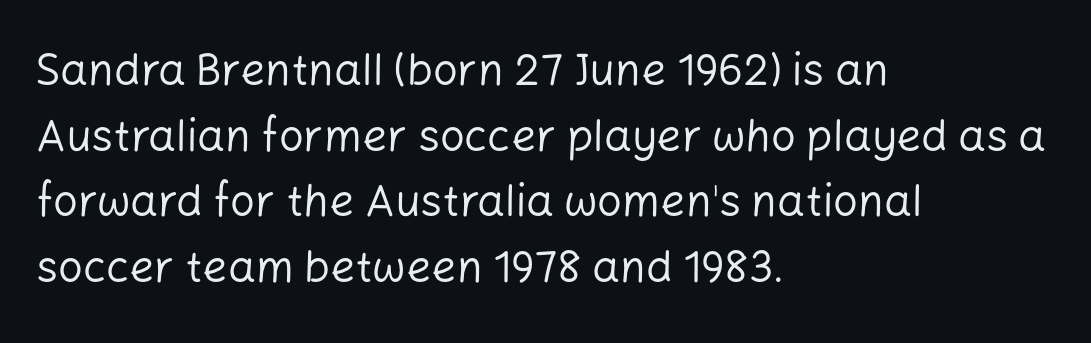
Bare-footed words on every line. The specimen reads as upright at a glance. The typesetter chose a ragged-right arrangement here. The type is set solid horizontally, with unmodified tracking.
